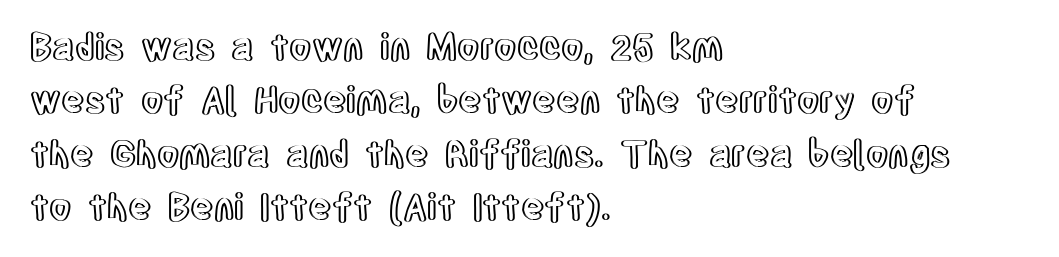
Q: Is the text italic (slanted)? A: No, it is upright.
Q: Is the text underlined? A: No.
Q: How is the paragraph aligned? A: Left-aligned.
Q: Is the spacing between letters normal or unusually wide? A: Normal.
Q: Is the spacing between lines tight, normal or loose? A: Normal.
Q: Width (condensed, normal, or wide)? A: Condensed.
Q: x-height? A: Large.
Q: Monospaced? A: No.
